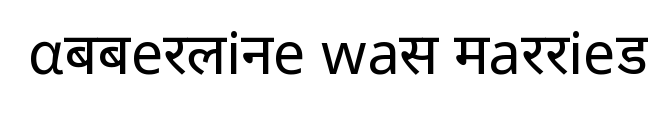
{"serif": "no", "italic": "no", "bold": "no", "weight": "regular", "width": "normal", "stroke_contrast": "low", "x_height": "medium", "monospaced": "no", "underline": "no", "letter_spacing": "normal", "letter_spacing_em": 0.0, "glyph_px": 58}
